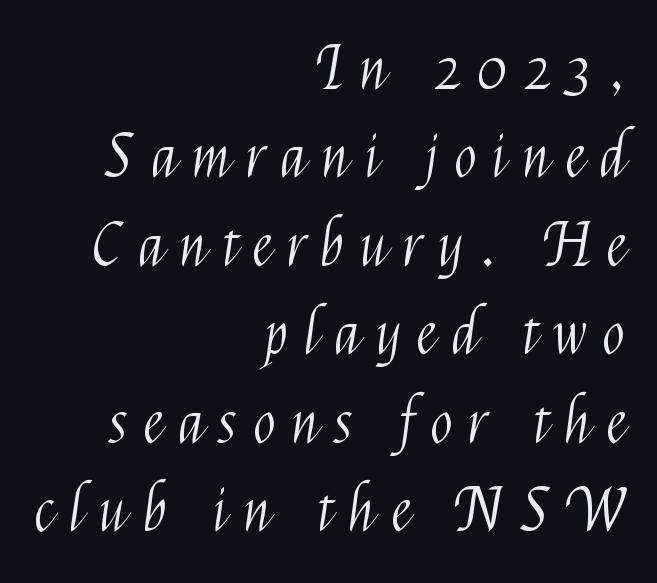
The image shows 59 px light, condensed sans-serif type; set right-aligned, normal line spacing (1.5x), unusually wide letter spacing (+0.28 em), not underlined; medium stroke contrast and a medium x-height.
